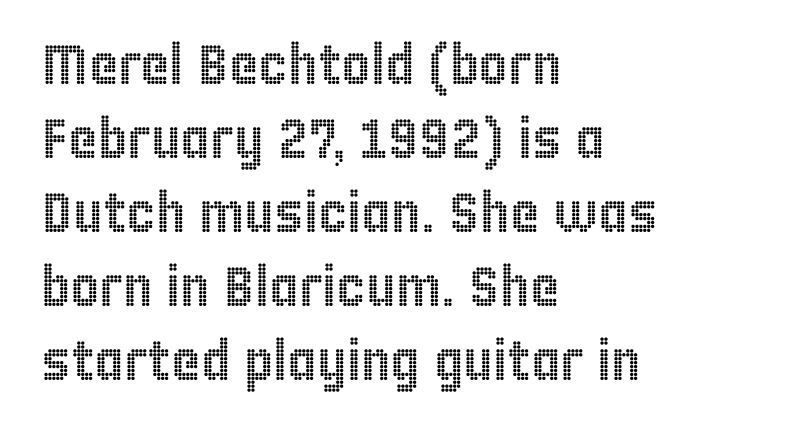
Q: Is the text italic (slanted)? A: No, it is upright.
Q: Is the text underlined? A: No.
Q: How is the paragraph aligned? A: Left-aligned.
Q: Is the spacing between letters normal or unusually wide? A: Normal.
Q: Is the spacing between lines tight, normal or loose? A: Normal.
Q: Width (condensed, normal, or wide)? A: Condensed.
Q: x-height? A: Large.
Q: Monospaced? A: No.
